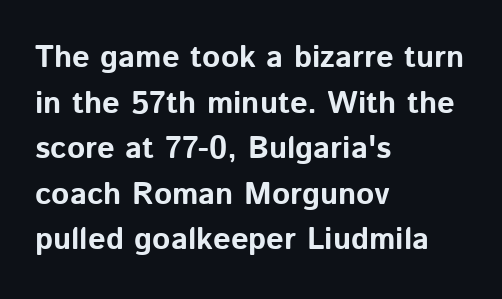
{"serif": "no", "italic": "no", "bold": "yes", "weight": "bold", "width": "normal", "stroke_contrast": "low", "x_height": "medium", "monospaced": "no", "underline": "no", "align": "left", "line_spacing": "normal", "line_spacing_ratio": 1.47, "letter_spacing": "normal", "letter_spacing_em": 0.0, "glyph_px": 31}
